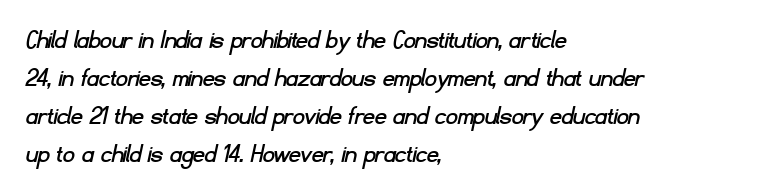
The image shows 28 px sans-serif type; set left-aligned, normal line spacing (1.36x), normal letter spacing, not underlined; low stroke contrast and a small x-height.
